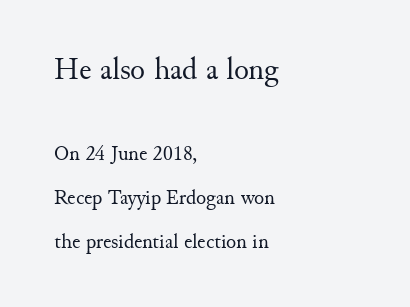
The letters carry serifs — small finishing strokes at the ends of their stems. Clear beneath every line of the passage. The line texture is even and compact thanks to regular tracking. Visually, the top section dominates because its glyphs are scaled up. This sample trades compactness for vertical openness between lines. Quick note: not italic, upright.
